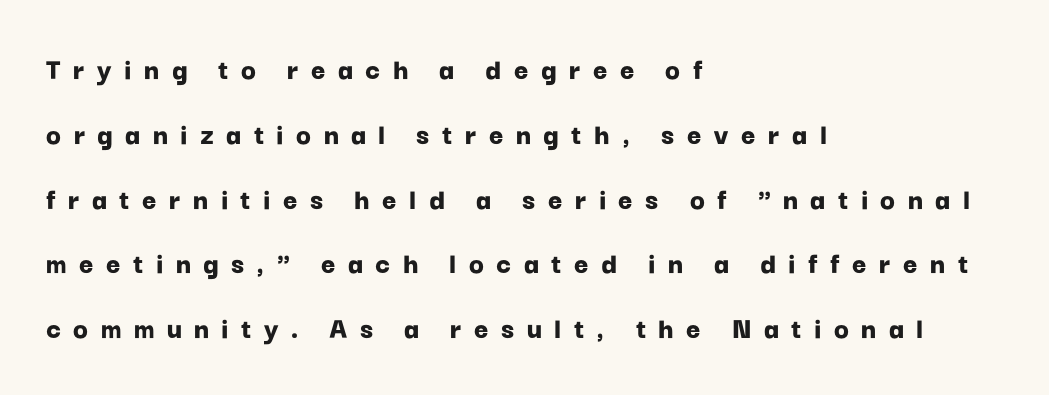
The image shows 31 px bold sans-serif type, upright; set left-aligned, loose line spacing (2.09x), unusually wide letter spacing (+0.4 em), not underlined; low stroke contrast and a medium x-height.
